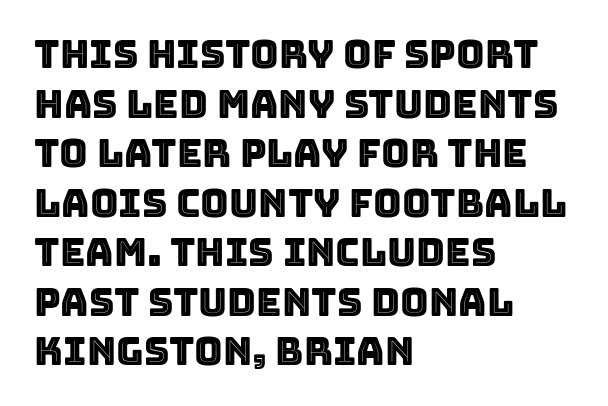
The image shows 39 px text type, upright; set left-aligned, normal line spacing (1.27x), normal letter spacing, not underlined; a large x-height.
